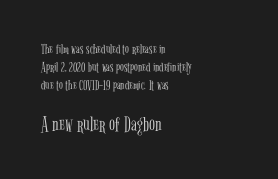
Q: Is the text bold? A: No.
Q: Is the text italic (slanted)? A: No, it is upright.
Q: Is the text underlined? A: No.
Q: How is the paragraph aligned? A: Left-aligned.
Q: Is the spacing between letters normal or unusually wide? A: Normal.
Q: Is the spacing between lines tight, normal or loose? A: Normal.
Q: Which block of text is set in a larger size, the first (top) or the second (bottom)? A: The second (bottom) one.
